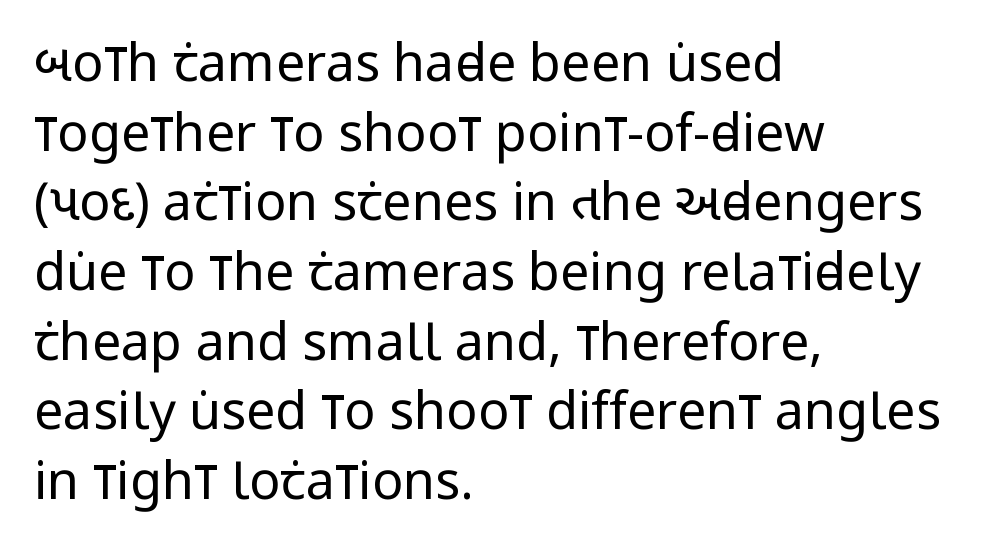
The image shows 52 px regular-weight, condensed sans-serif type, upright; set left-aligned, normal line spacing (1.34x), normal letter spacing, not underlined; low stroke contrast and a large x-height.
